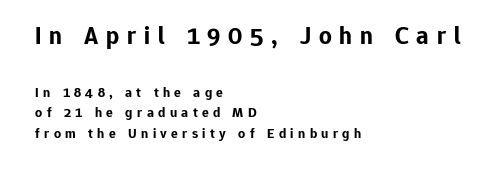
Q: Is the text bold? A: Yes.
Q: Is the text italic (slanted)? A: No, it is upright.
Q: Is the text underlined? A: No.
Q: How is the paragraph aligned? A: Left-aligned.
Q: Is the spacing between letters normal or unusually wide? A: Unusually wide.
Q: Is the spacing between lines tight, normal or loose? A: Normal.
Q: Which block of text is set in a larger size, the first (top) or the second (bottom)? A: The first (top) one.
